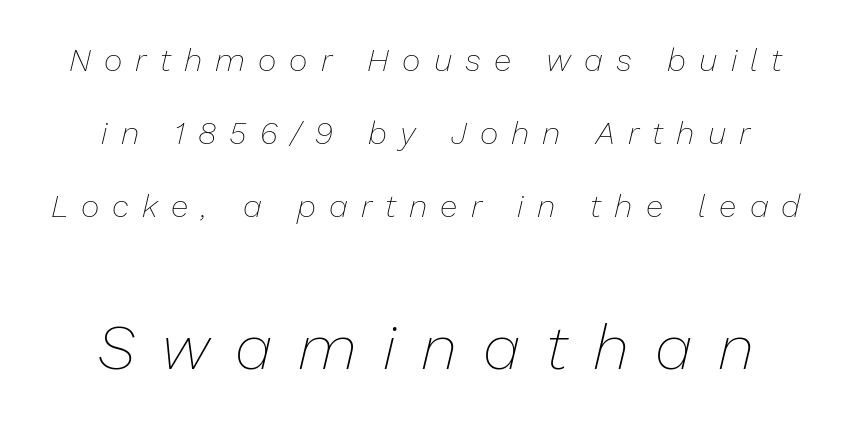
{"italic": "yes", "lean": "right", "slant_degrees": 13, "bold": "no", "weight": "thin", "width": "normal", "stroke_contrast": "low", "x_height": "medium", "monospaced": "no", "underline": "no", "line_spacing": "loose", "line_spacing_ratio": 2.28, "letter_spacing": "wide", "letter_spacing_em": 0.41, "larger_block": "second", "size_ratio": 1.97, "glyph_px": 63}
